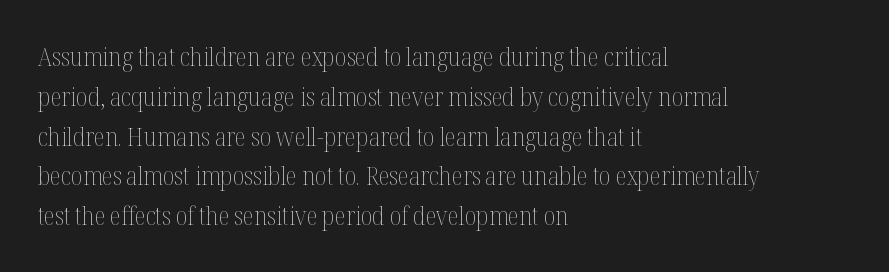
The image shows 26 px text type, upright; set left-aligned, normal line spacing (1.53x), normal letter spacing, not underlined.
